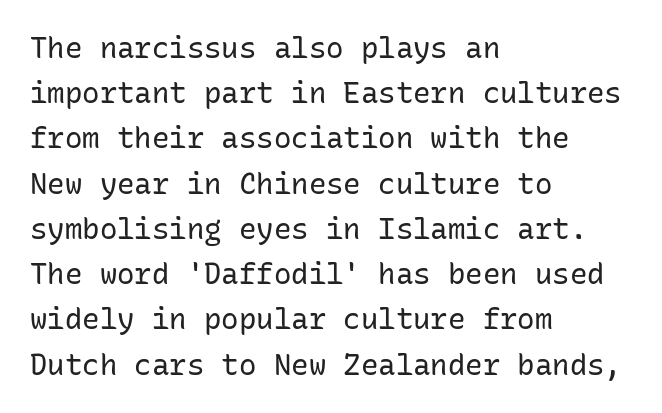
{"serif": "no", "italic": "no", "bold": "no", "weight": "regular", "width": "normal", "stroke_contrast": "low", "x_height": "medium", "monospaced": "yes", "underline": "no", "align": "left", "line_spacing": "normal", "line_spacing_ratio": 1.56, "letter_spacing": "normal", "letter_spacing_em": 0.0, "glyph_px": 29}
